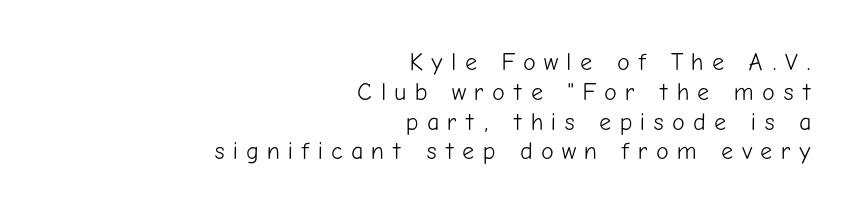
Q: Is the text bold? A: No.
Q: Is the text italic (slanted)? A: No, it is upright.
Q: Is the text underlined? A: No.
Q: How is the paragraph aligned? A: Right-aligned.
Q: Is the spacing between letters normal or unusually wide? A: Unusually wide.
